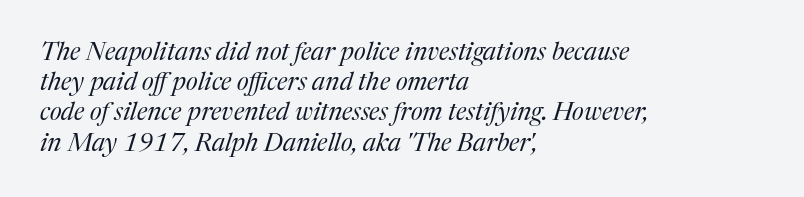
{"italic": "yes", "lean": "right", "slant_degrees": 17, "bold": "no", "underline": "no", "align": "left", "line_spacing_ratio": 1.21, "letter_spacing": "normal", "letter_spacing_em": 0.0, "glyph_px": 25}
